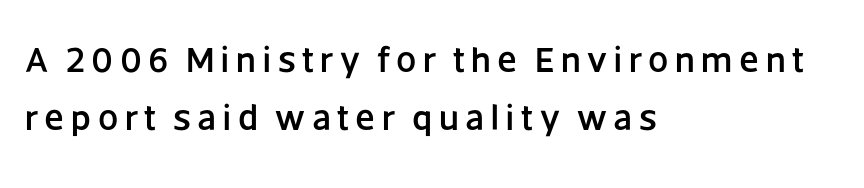
Is this a fixed-width face? No — the glyphs have proportional, varying widths. The lines are quadded left. Rendered with straight, roman letterforms. The specimen omits any rule beneath the text block's lines. The letters carry no serifs — their stems end cleanly without finishing strokes.
